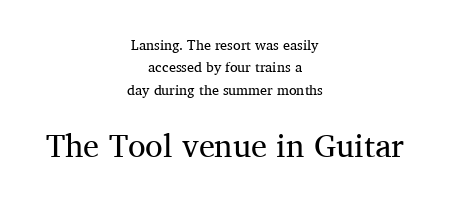
Q: Is the text bold? A: No.
Q: Is the text italic (slanted)? A: No, it is upright.
Q: Is the typeface a serif or a sans-serif typeface? A: Serif.
Q: Is the text underlined? A: No.
Q: How is the paragraph aligned? A: Centered.
Q: Is the spacing between letters normal or unusually wide? A: Normal.
Q: Is the spacing between lines tight, normal or loose? A: Normal.
Q: Which block of text is set in a larger size, the first (top) or the second (bottom)? A: The second (bottom) one.
Q: Width (condensed, normal, or wide)? A: Normal.
Q: Stroke contrast? A: Medium.
Q: x-height? A: Medium.
Q: Monospaced? A: No.
